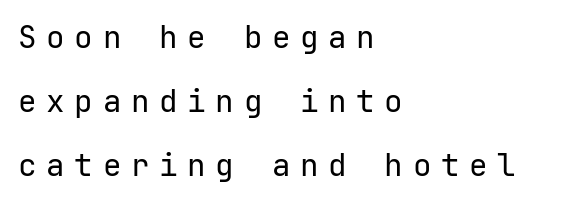
Q: Is the text bold? A: No.
Q: Is the text italic (slanted)? A: No, it is upright.
Q: Is the typeface a serif or a sans-serif typeface? A: Sans-serif.
Q: Is the text underlined? A: No.
Q: How is the paragraph aligned? A: Left-aligned.
Q: Is the spacing between letters normal or unusually wide? A: Unusually wide.
Q: Is the spacing between lines tight, normal or loose? A: Loose.
Q: Width (condensed, normal, or wide)? A: Normal.
Q: Stroke contrast? A: Low.
Q: x-height? A: Medium.
